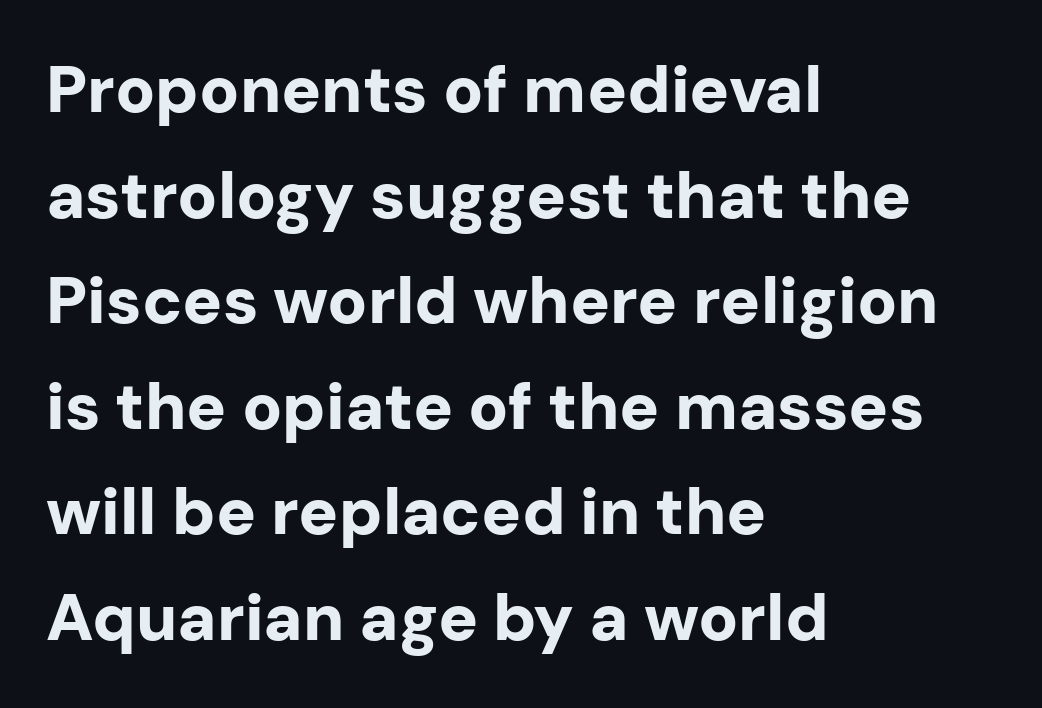
Q: Is the text bold? A: Yes.
Q: Is the text italic (slanted)? A: No, it is upright.
Q: Is the typeface a serif or a sans-serif typeface? A: Sans-serif.
Q: Is the text underlined? A: No.
Q: How is the paragraph aligned? A: Left-aligned.
Q: Is the spacing between letters normal or unusually wide? A: Normal.
Q: Is the spacing between lines tight, normal or loose? A: Normal.
Q: Width (condensed, normal, or wide)? A: Normal.
Q: Stroke contrast? A: Low.
Q: x-height? A: Medium.
Q: Monospaced? A: No.
